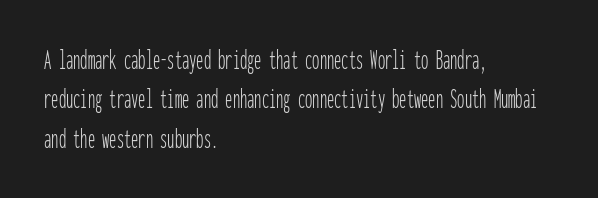
Here the designer chose a console-style face with uniform glyph widths. Weight: not bold — regular or lighter. The specimen omits any rule beneath the text block's lines. Default kerning and tracking; the words read as compact shapes. This rendering employs a face without finishing strokes, i.e., a sans-serif.
